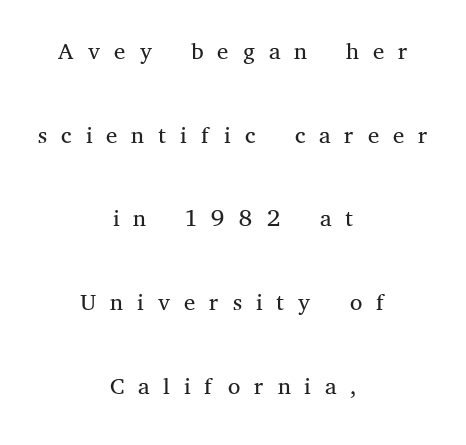
The image shows 35 px light serif type, upright; set centered, loose line spacing (2.39x), unusually wide letter spacing (+0.4 em), not underlined; medium stroke contrast and a medium x-height.
